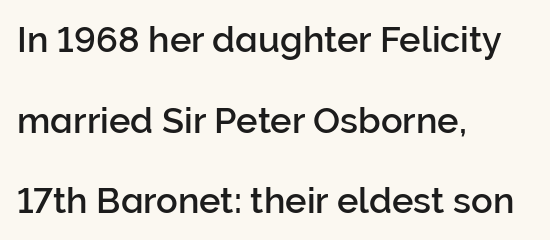
Q: Is the text italic (slanted)? A: No, it is upright.
Q: Is the typeface a serif or a sans-serif typeface? A: Sans-serif.
Q: Is the text underlined? A: No.
Q: How is the paragraph aligned? A: Left-aligned.
Q: Is the spacing between letters normal or unusually wide? A: Normal.
Q: Is the spacing between lines tight, normal or loose? A: Loose.
Q: Width (condensed, normal, or wide)? A: Normal.
Q: Stroke contrast? A: Low.
Q: x-height? A: Medium.
Q: Monospaced? A: No.
